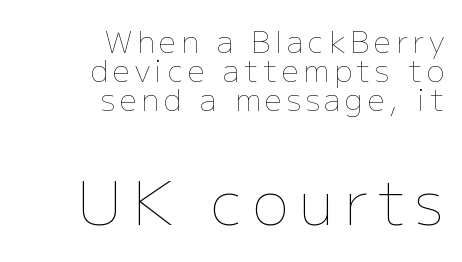
Closely set lines give the paragraph a compact silhouette. A flush-right, rag-left setting is used for this passage. Is the stroke heavy? The answer is a plain regular-or-lighter. Think of a printed novel: that variable character pitch is what you see here. Honestly, there is no underline to notice here at all. The letters stand straight up with perfectly vertical stems.
